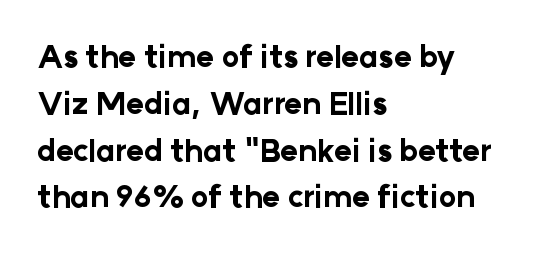
The image shows 30 px bold sans-serif type, upright; set left-aligned, normal line spacing (1.56x), normal letter spacing, not underlined; low stroke contrast and a medium x-height.
